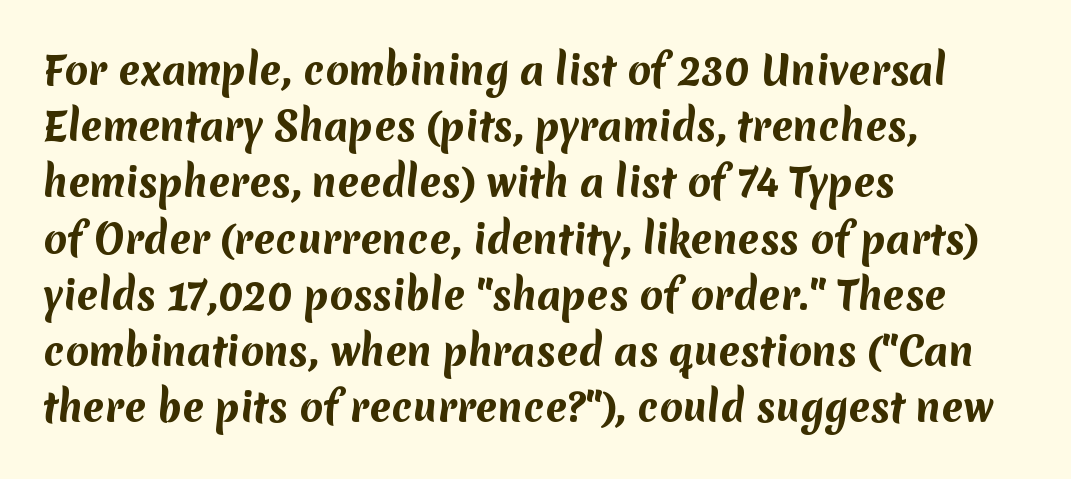
Q: Is the text bold? A: Yes.
Q: Is the typeface a serif or a sans-serif typeface? A: Sans-serif.
Q: Is the text underlined? A: No.
Q: How is the paragraph aligned? A: Left-aligned.
Q: Is the spacing between letters normal or unusually wide? A: Normal.
Q: Is the spacing between lines tight, normal or loose? A: Normal.
Q: Width (condensed, normal, or wide)? A: Normal.
Q: Stroke contrast? A: Medium.
Q: x-height? A: Medium.
Q: Monospaced? A: No.
